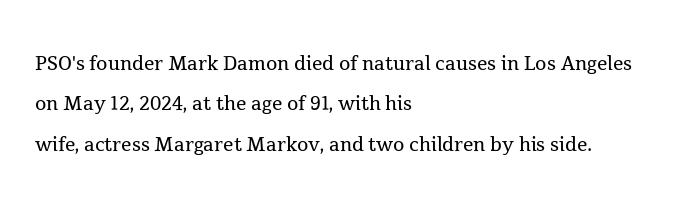
{"italic": "no", "bold": "no", "underline": "no", "align": "left", "line_spacing": "normal", "line_spacing_ratio": 1.55, "letter_spacing": "normal", "letter_spacing_em": 0.0, "glyph_px": 26}
